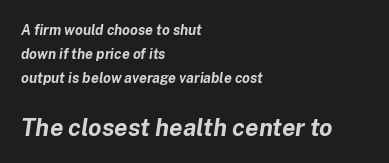
The image shows 24 px bold type, italic (leaning right); set left-aligned, line spacing 1.73x, normal letter spacing, not underlined; the second (bottom) block is 1.71x larger.
